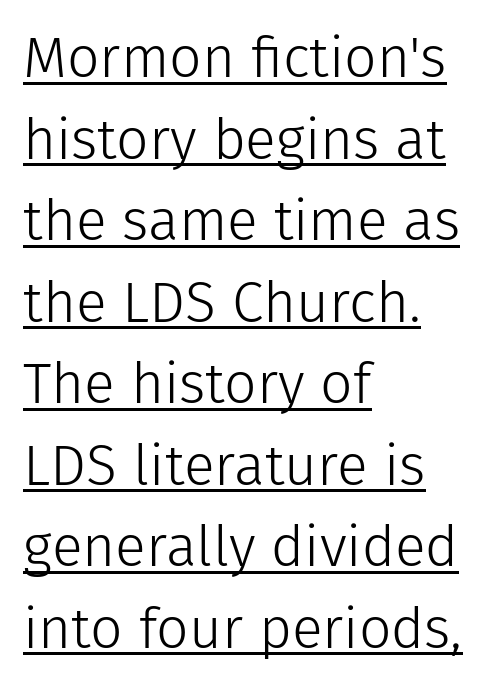
{"serif": "no", "italic": "no", "bold": "no", "weight": "light", "width": "normal", "stroke_contrast": "low", "x_height": "medium", "monospaced": "no", "underline": "yes", "align": "left", "line_spacing": "normal", "line_spacing_ratio": 1.43, "letter_spacing": "normal", "letter_spacing_em": 0.0, "glyph_px": 57}
